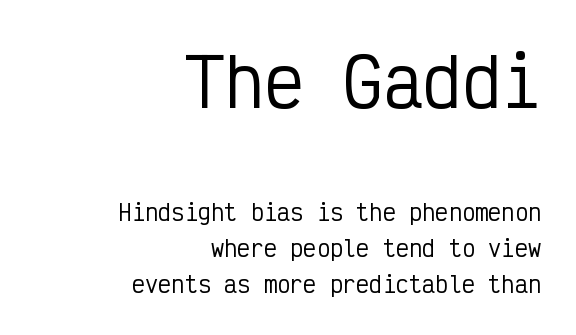
{"serif": "no", "italic": "no", "width": "condensed", "stroke_contrast": "low", "x_height": "medium", "monospaced": "yes", "underline": "no", "align": "right", "line_spacing": "normal", "line_spacing_ratio": 1.64, "letter_spacing": "normal", "letter_spacing_em": 0.0, "larger_block": "first", "size_ratio": 3.0, "glyph_px": 66}
